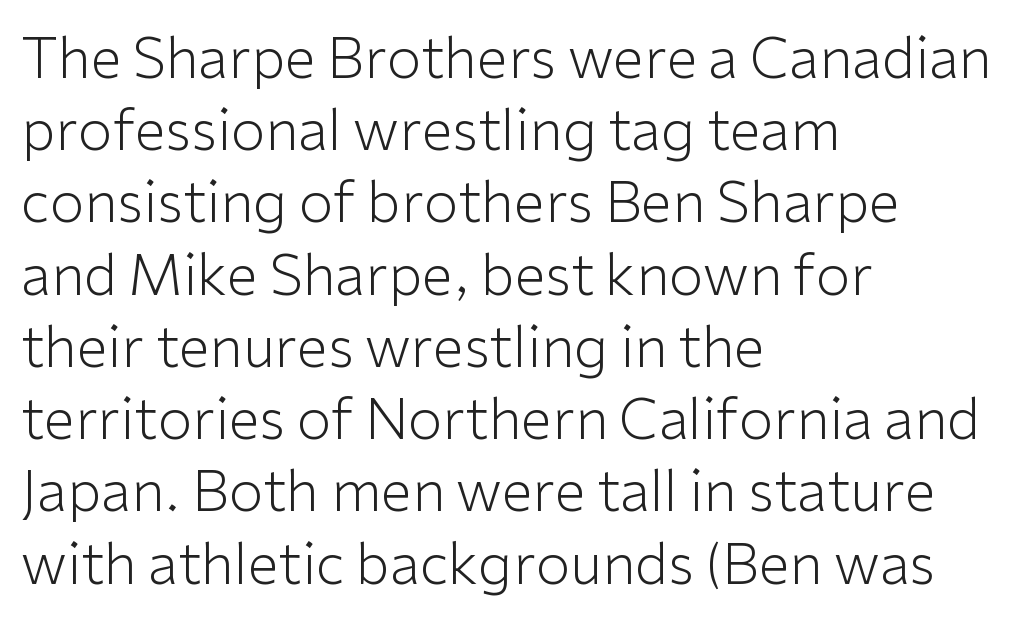
Italic: no, the glyphs are upright roman. The font family rendered here belongs to the sans-serif group. Each row of text sits above clean, open space. Do the characters align in a grid? No, the font is proportional.
